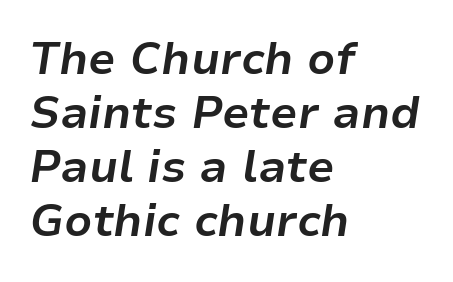
Q: Is the text bold? A: Yes.
Q: Is the text italic (slanted)? A: Yes, it leans right by about 9 degrees.
Q: Is the text underlined? A: No.
Q: How is the paragraph aligned? A: Left-aligned.
Q: Is the spacing between letters normal or unusually wide? A: Normal.
Q: Width (condensed, normal, or wide)? A: Normal.
Q: Stroke contrast? A: Low.
Q: x-height? A: Medium.
Q: Monospaced? A: No.
